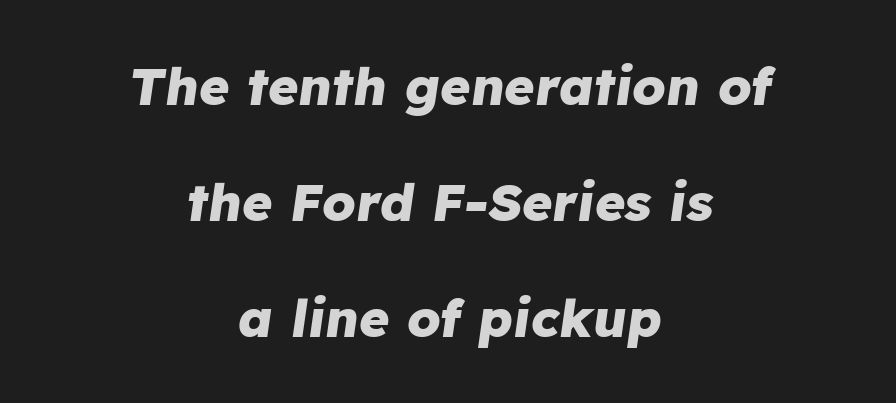
The image shows 52 px heavy type, italic (leaning right); set centered, loose line spacing (2.23x), normal letter spacing, not underlined; low stroke contrast and a medium x-height.
